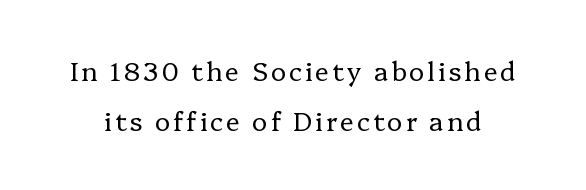
Q: Is the text bold? A: No.
Q: Is the text italic (slanted)? A: No, it is upright.
Q: Is the text underlined? A: No.
Q: Is the spacing between lines tight, normal or loose? A: Loose.
